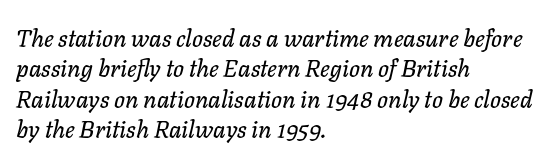
The image shows 24 px text type, italic (leaning right); set left-aligned, normal line spacing (1.27x), normal letter spacing, not underlined.
